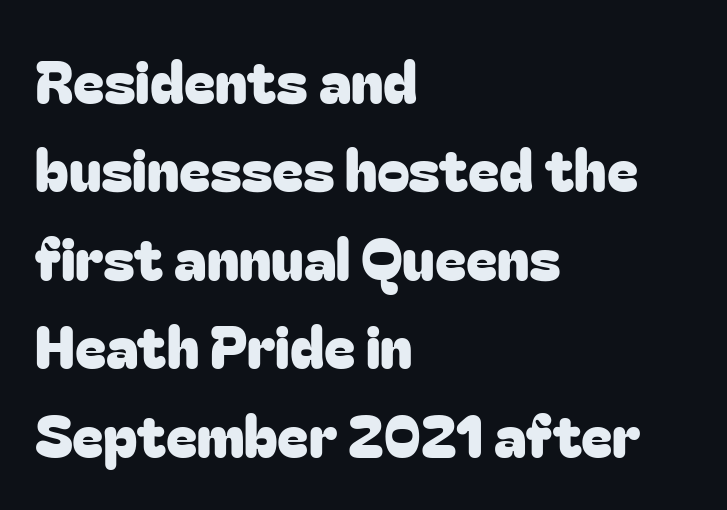
Only glyphs here, with clear space below each row. Character widths vary here, with narrow letters taking less room than wide ones. Teacher's note: observe the even left margin — that is flush-left alignment. The rows are spaced the way most documents space them. Style check: upright.
